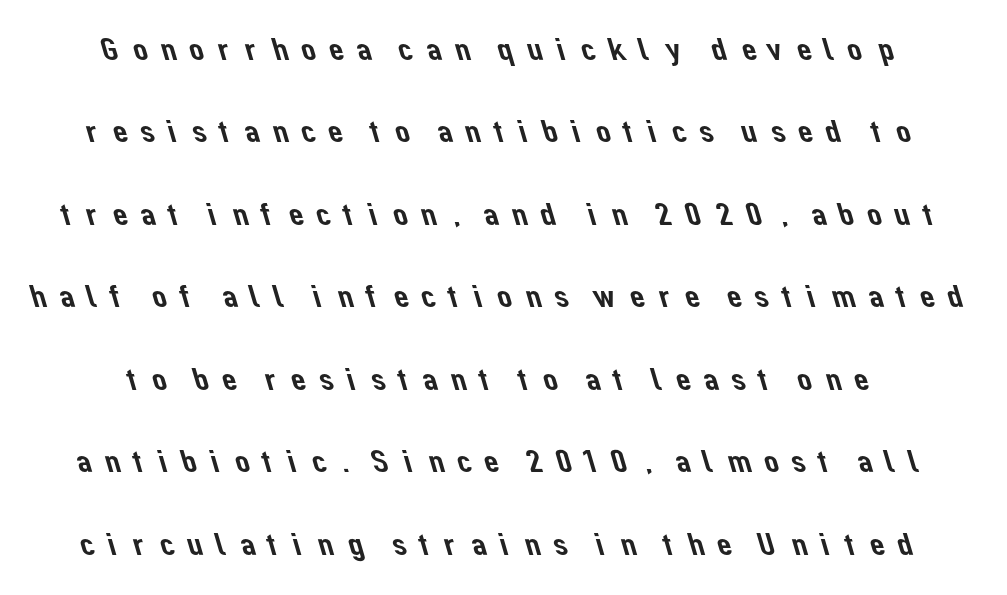
The image shows 33 px sans-serif type; set centered, loose line spacing (2.5x), unusually wide letter spacing (+0.29 em), not underlined; low stroke contrast and a medium x-height.
